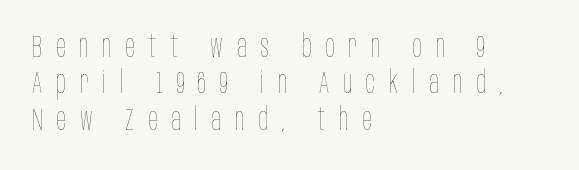
{"italic": "no", "bold": "no", "weight": "thin", "width": "condensed", "stroke_contrast": "low", "x_height": "large", "monospaced": "no", "underline": "no", "align": "left", "line_spacing_ratio": 1.17, "letter_spacing": "wide", "letter_spacing_em": 0.45, "glyph_px": 31}
